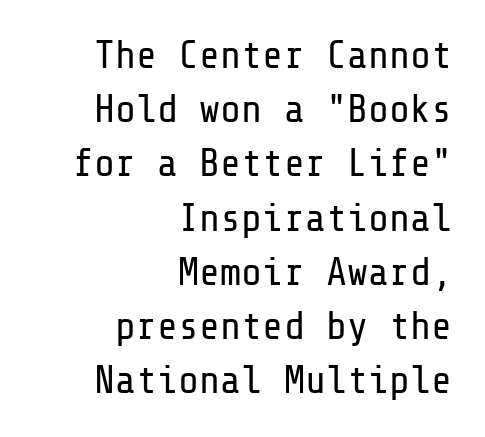
{"serif": "no", "italic": "no", "bold": "no", "weight": "regular", "width": "normal", "stroke_contrast": "low", "x_height": "medium", "underline": "no", "align": "right", "line_spacing": "normal", "line_spacing_ratio": 1.39, "letter_spacing": "normal", "letter_spacing_em": 0.0, "glyph_px": 39}
